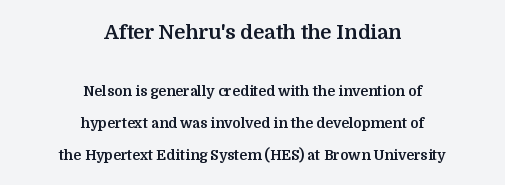
Where is the straight margin? There isn't one; the lines are centered. The passage shown has conventional tracking throughout. A bare baseline throughout the passage. Summary of vertical rhythm: relaxed, with wide interline spacing.
